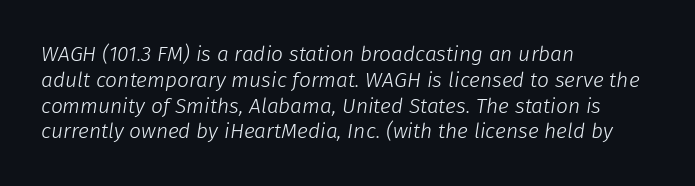
The image shows 21 px text type, italic (leaning right); set left-aligned, line spacing 1.23x, normal letter spacing, not underlined.
